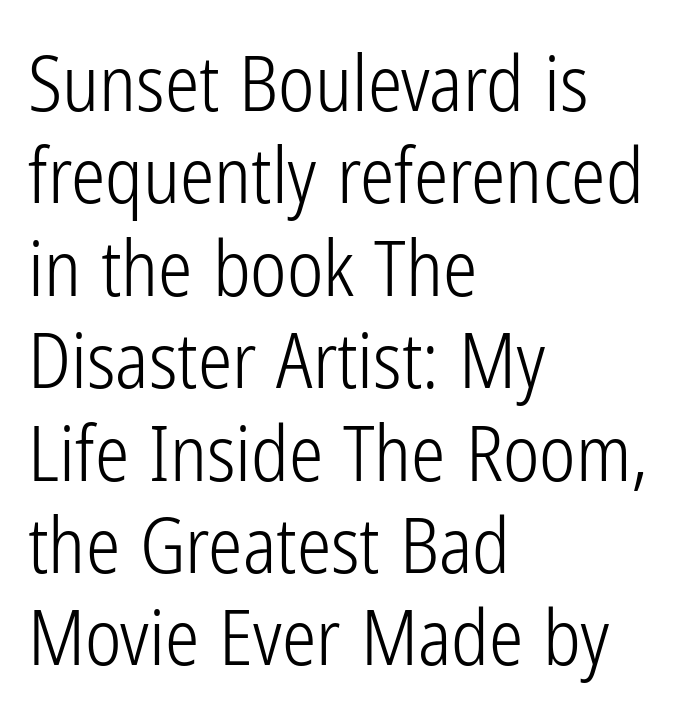
Q: Is the text bold? A: No.
Q: Is the text italic (slanted)? A: No, it is upright.
Q: Is the typeface a serif or a sans-serif typeface? A: Sans-serif.
Q: Is the text underlined? A: No.
Q: How is the paragraph aligned? A: Left-aligned.
Q: Is the spacing between letters normal or unusually wide? A: Normal.
Q: Width (condensed, normal, or wide)? A: Condensed.
Q: Stroke contrast? A: Low.
Q: x-height? A: Medium.
Q: Monospaced? A: No.
